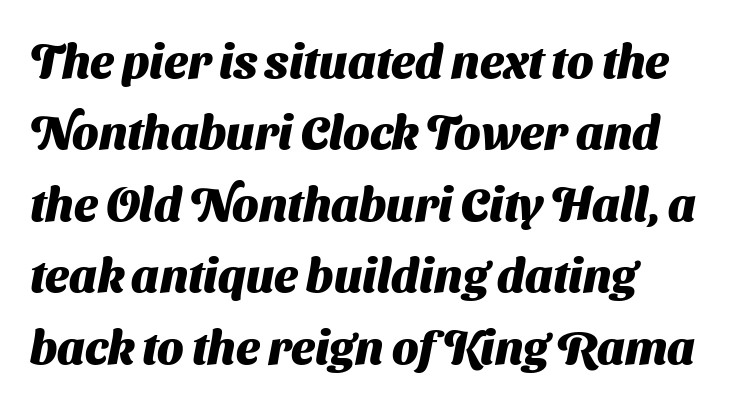
Q: Is the text bold? A: Yes.
Q: Is the typeface a serif or a sans-serif typeface? A: Sans-serif.
Q: Is the text underlined? A: No.
Q: How is the paragraph aligned? A: Left-aligned.
Q: Is the spacing between letters normal or unusually wide? A: Normal.
Q: Is the spacing between lines tight, normal or loose? A: Normal.
Q: Width (condensed, normal, or wide)? A: Normal.
Q: Stroke contrast? A: Medium.
Q: x-height? A: Medium.
Q: Monospaced? A: No.
